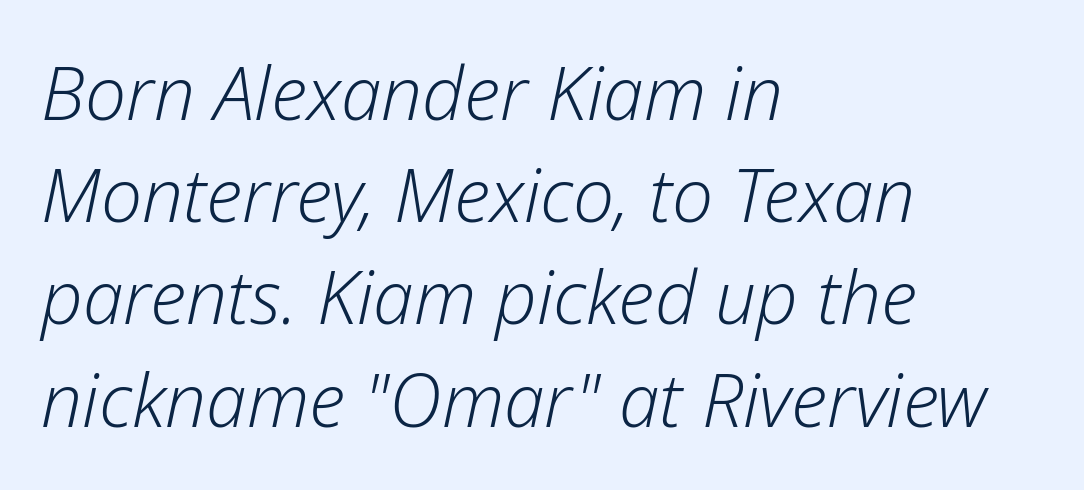
Q: Is the text bold? A: No.
Q: Is the text italic (slanted)? A: Yes, it leans right by about 12 degrees.
Q: Is the text underlined? A: No.
Q: How is the paragraph aligned? A: Left-aligned.
Q: Is the spacing between letters normal or unusually wide? A: Normal.
Q: Is the spacing between lines tight, normal or loose? A: Normal.
Q: Width (condensed, normal, or wide)? A: Normal.
Q: Stroke contrast? A: Low.
Q: x-height? A: Medium.
Q: Monospaced? A: No.
